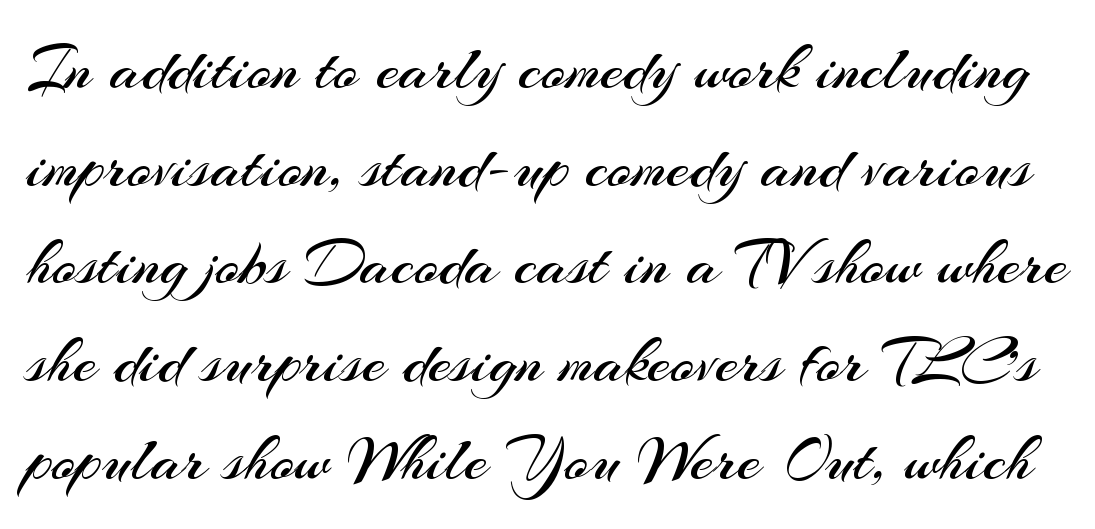
{"serif": "no", "bold": "no", "weight": "regular", "width": "normal", "stroke_contrast": "medium", "x_height": "small", "monospaced": "no", "underline": "no", "line_spacing": "normal", "line_spacing_ratio": 1.48, "letter_spacing": "normal", "letter_spacing_em": 0.0, "glyph_px": 66}
